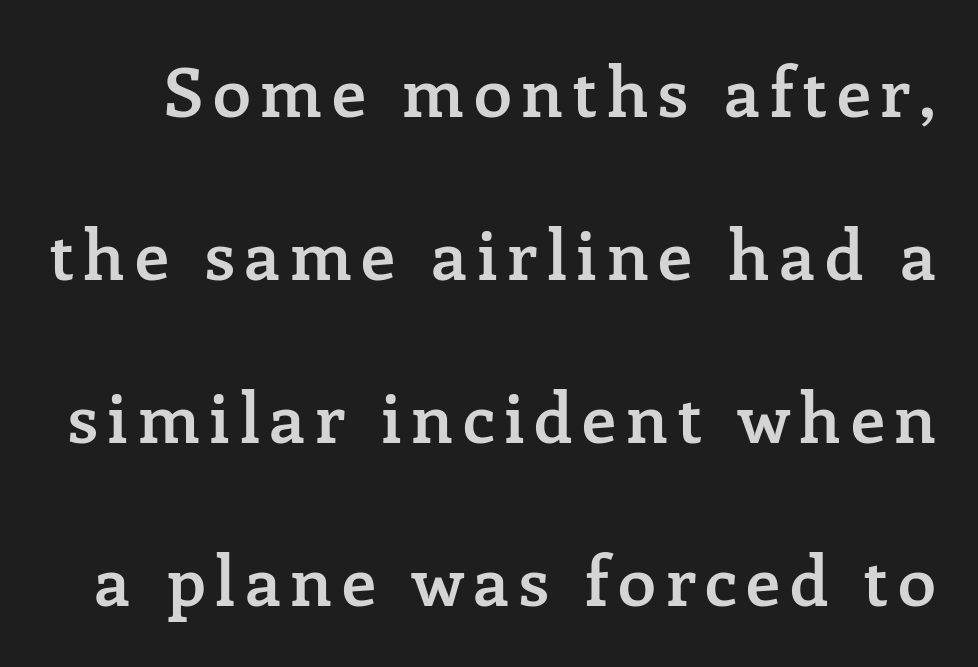
Q: Is the text bold? A: Semi-bold.
Q: Is the text italic (slanted)? A: No, it is upright.
Q: Is the typeface a serif or a sans-serif typeface? A: Serif.
Q: Is the text underlined? A: No.
Q: Is the spacing between lines tight, normal or loose? A: Loose.
Q: Width (condensed, normal, or wide)? A: Normal.
Q: Stroke contrast? A: Low.
Q: x-height? A: Medium.
Q: Monospaced? A: No.
